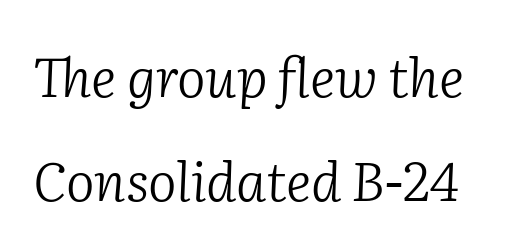
Q: Is the text bold? A: No.
Q: Is the text italic (slanted)? A: Yes, it leans right by about 2 degrees.
Q: Is the typeface a serif or a sans-serif typeface? A: Serif.
Q: Is the text underlined? A: No.
Q: Is the spacing between letters normal or unusually wide? A: Normal.
Q: Is the spacing between lines tight, normal or loose? A: Loose.
Q: Width (condensed, normal, or wide)? A: Normal.
Q: Stroke contrast? A: Low.
Q: x-height? A: Medium.
Q: Monospaced? A: No.
